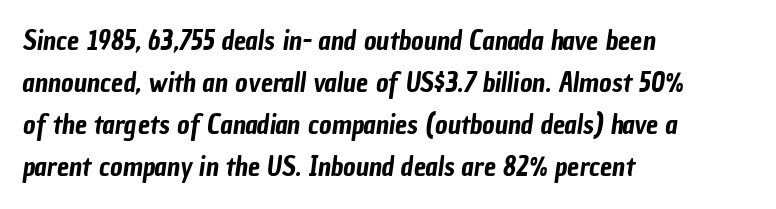
The image shows 27 px text type; set left-aligned, normal line spacing (1.56x), normal letter spacing, not underlined.
